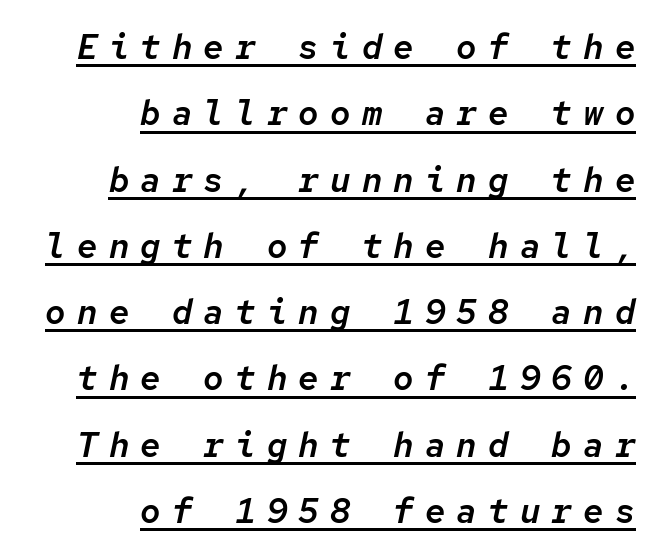
Q: Is the text italic (slanted)? A: Yes, it leans right by about 12 degrees.
Q: Is the text underlined? A: Yes.
Q: How is the paragraph aligned? A: Right-aligned.
Q: Is the spacing between letters normal or unusually wide? A: Unusually wide.
Q: Is the spacing between lines tight, normal or loose? A: Loose.
Q: Width (condensed, normal, or wide)? A: Normal.
Q: Stroke contrast? A: Low.
Q: x-height? A: Medium.
Q: Monospaced? A: Yes.
